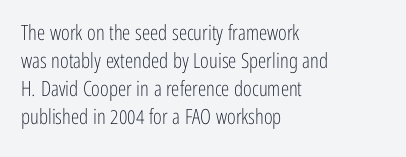
The image shows 21 px text type, upright; set left-aligned, normal line spacing (1.34x), normal letter spacing, not underlined.
